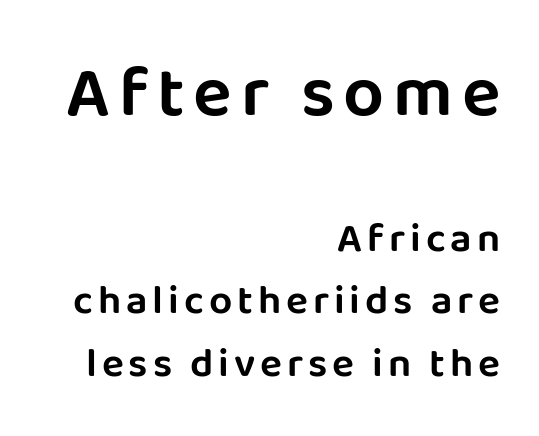
Reading top to bottom, the characters get smaller at the block break. Posture: upright roman. These lines are rendered in a variable-pitch font. Grotesque or geometric, the face here clearly has no serifs. Clear beneath every line of the passage. A normal amount of white space separates one row of letters from the next.
